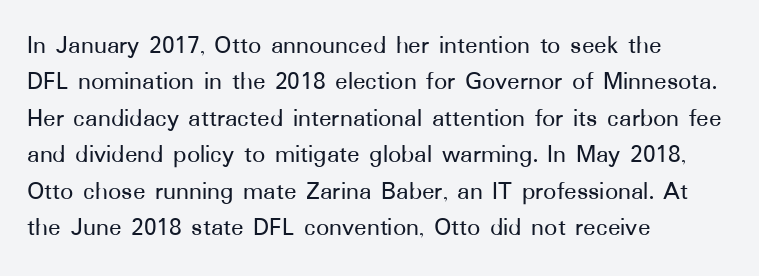
{"italic": "no", "underline": "no", "align": "left", "line_spacing": "normal", "line_spacing_ratio": 1.4, "letter_spacing": "normal", "letter_spacing_em": 0.0, "glyph_px": 26}
